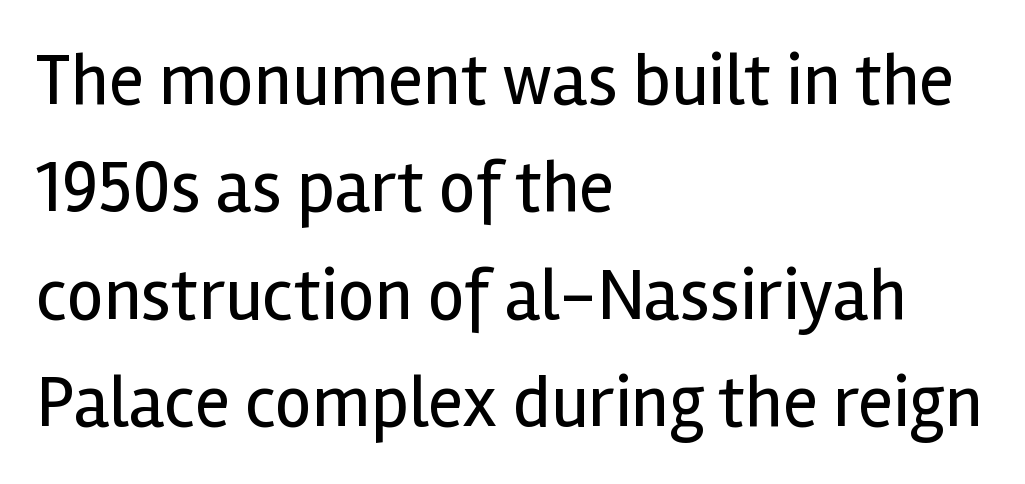
{"serif": "no", "italic": "no", "bold": "no", "weight": "regular", "width": "normal", "x_height": "medium", "monospaced": "no", "underline": "no", "align": "left", "line_spacing": "normal", "line_spacing_ratio": 1.47, "letter_spacing": "normal", "letter_spacing_em": 0.0, "glyph_px": 73}
